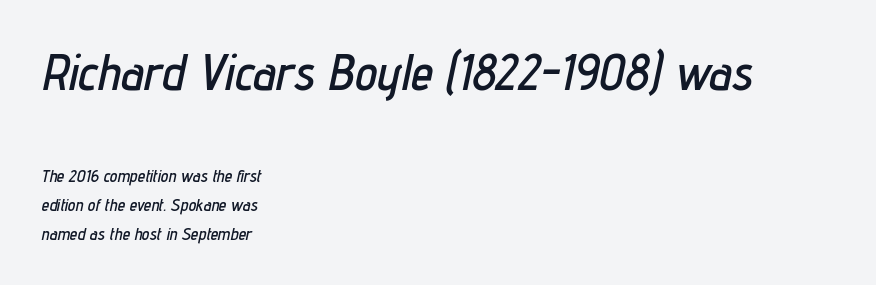
The image shows 50 px condensed type, italic (leaning right); set left-aligned, normal line spacing (1.69x), normal letter spacing, not underlined; the first (top) block is 2.94x larger; low stroke contrast and a medium x-height.
